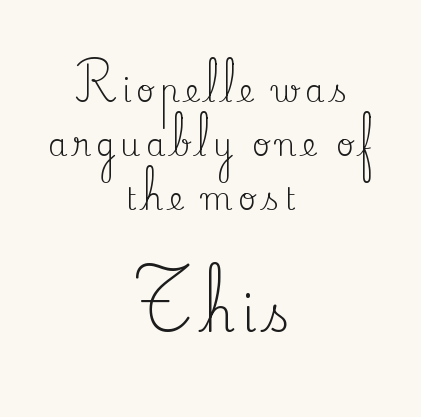
{"serif": "yes", "italic": "no", "bold": "no", "weight": "regular", "width": "normal", "stroke_contrast": "medium", "x_height": "small", "monospaced": "no", "underline": "no", "align": "center", "line_spacing_ratio": 1.74, "larger_block": "second", "size_ratio": 1.52, "glyph_px": 47}
